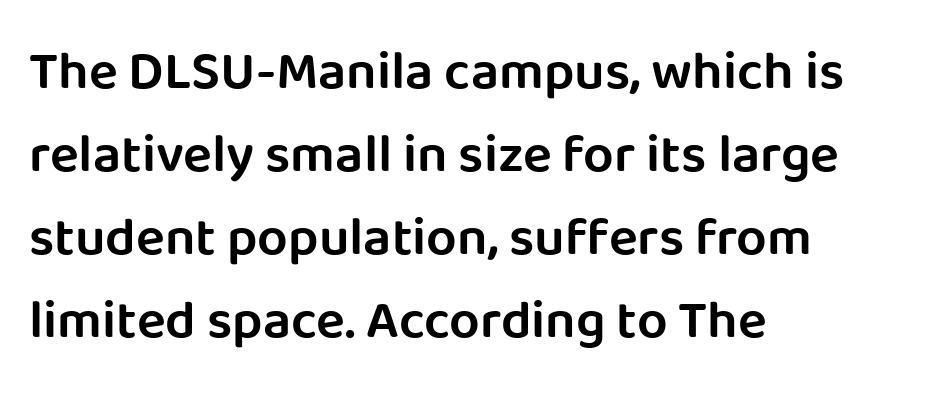
{"serif": "no", "italic": "no", "bold": "semi", "weight": "semibold", "width": "normal", "stroke_contrast": "low", "x_height": "large", "monospaced": "no", "underline": "no", "align": "left", "line_spacing": "normal", "line_spacing_ratio": 1.54, "letter_spacing": "normal", "letter_spacing_em": 0.0, "glyph_px": 54}
